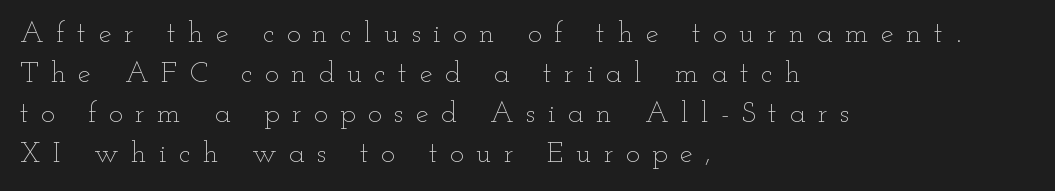
Casual observation: everything's shoved over to the left. No word sits above an underline. This sample has the flowing, uneven cadence of proportional lettering. This block has exactly the height ordinary leading produces.
